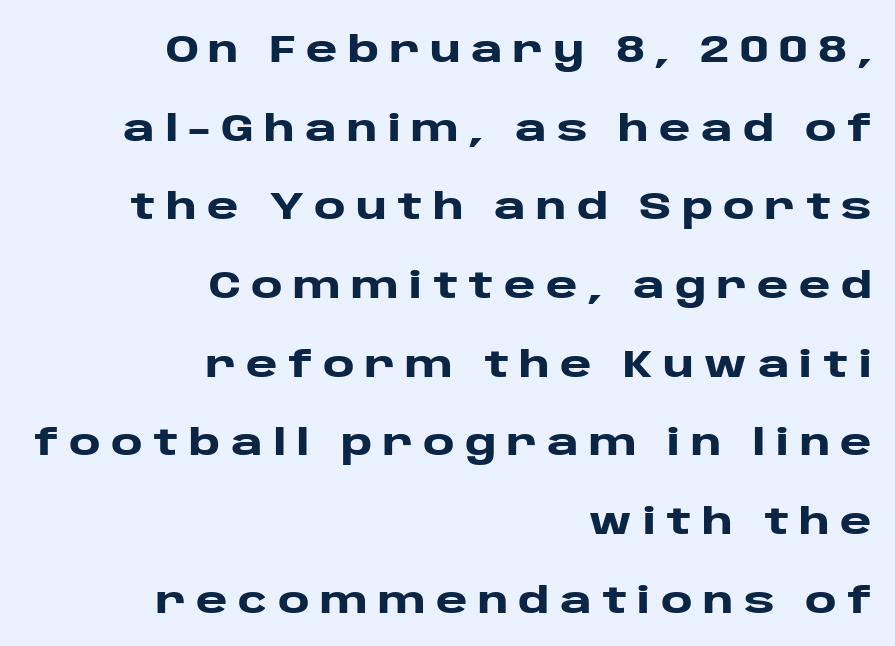
The image shows 38 px heavy, wide sans-serif type, upright; set right-aligned, loose line spacing (2.07x), unusually wide letter spacing (+0.27 em), not underlined; low stroke contrast and a large x-height.
